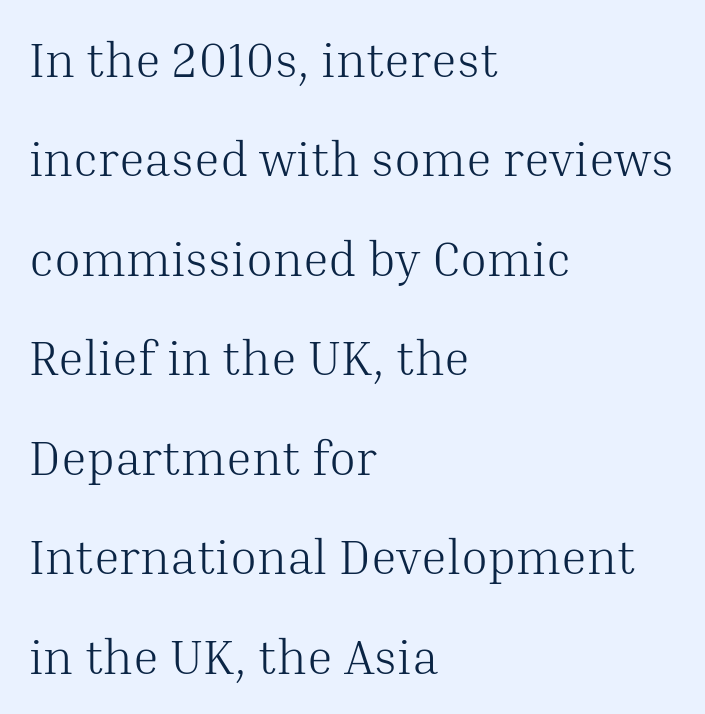
The image shows 49 px light serif type, upright; set left-aligned, loose line spacing (2.03x), normal letter spacing, not underlined; medium stroke contrast and a medium x-height.
